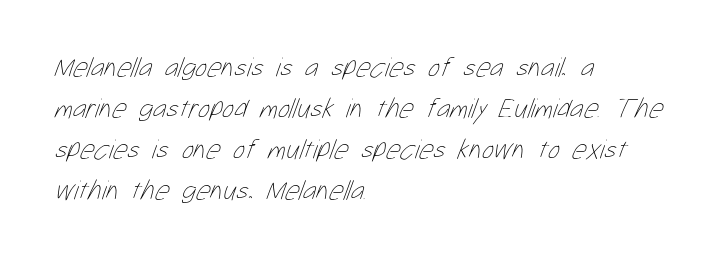
The image shows 28 px thin, condensed type; set left-aligned, normal line spacing (1.47x), normal letter spacing, not underlined; low stroke contrast and a medium x-height.
